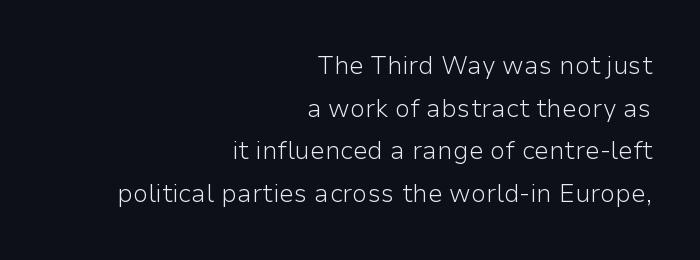
The image shows 25 px text type, upright; set right-aligned, line spacing 1.71x, normal letter spacing, not underlined.
